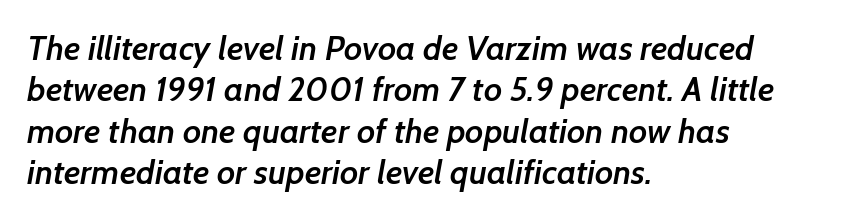
The image shows 34 px semibold sans-serif type; set left-aligned, line spacing 1.22x, normal letter spacing, not underlined; low stroke contrast and a medium x-height.
